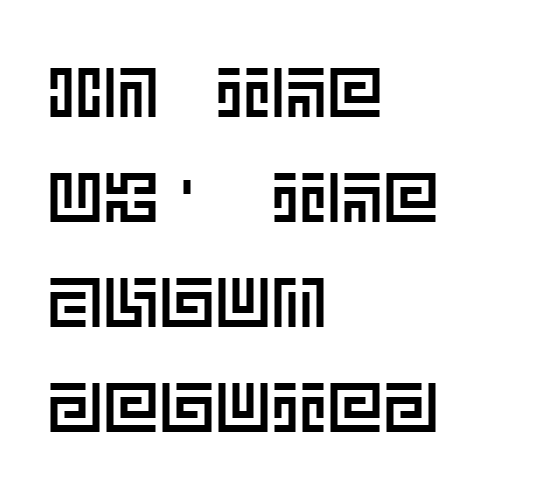
The passage shown stacks its lines at a standard gap. The ragged edge is on the right, which tells us the setting is flush left. The letters stand upright; this is a roman face. Bare-footed words on every line. In terms of letterspacing, this is plain default setting.
